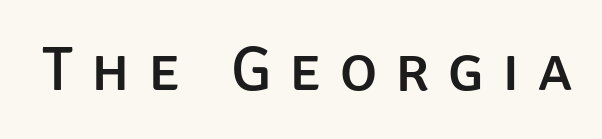
The image shows 63 px sans-serif type, upright; set unusually wide letter spacing (+0.29 em), not underlined; low stroke contrast and a large x-height.
